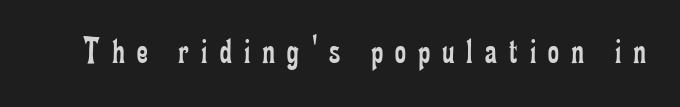
Q: Is the text bold? A: No.
Q: Is the text italic (slanted)? A: No, it is upright.
Q: Is the typeface a serif or a sans-serif typeface? A: Serif.
Q: Is the text underlined? A: No.
Q: Is the spacing between letters normal or unusually wide? A: Unusually wide.
Q: Width (condensed, normal, or wide)? A: Condensed.
Q: Stroke contrast? A: Low.
Q: x-height? A: Small.
Q: Monospaced? A: No.
